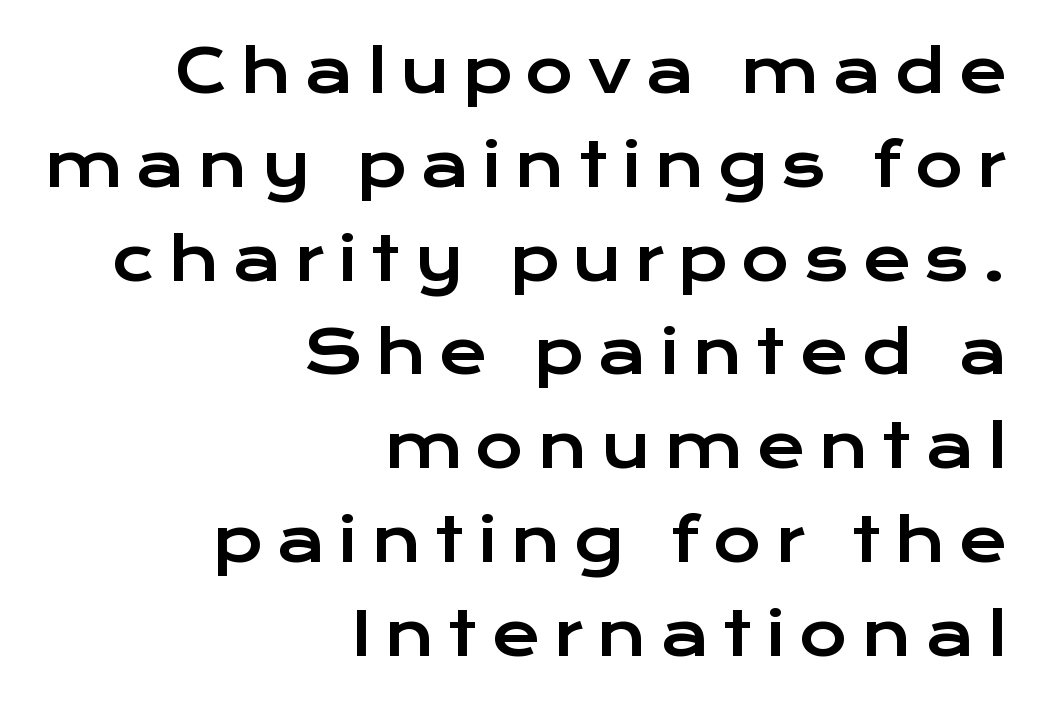
{"serif": "no", "italic": "no", "width": "wide", "stroke_contrast": "low", "x_height": "medium", "monospaced": "no", "underline": "no", "align": "right", "line_spacing": "normal", "line_spacing_ratio": 1.59, "letter_spacing": "wide", "letter_spacing_em": 0.23, "glyph_px": 59}
